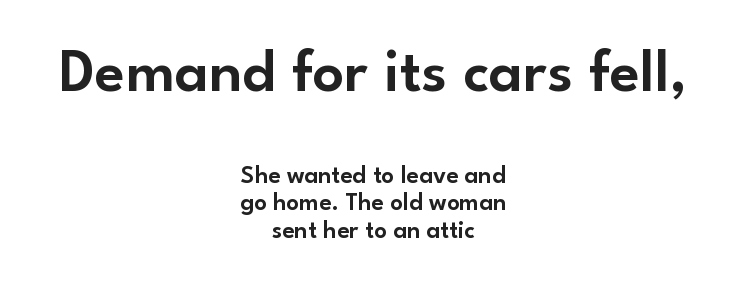
Q: Is the text italic (slanted)? A: No, it is upright.
Q: Is the typeface a serif or a sans-serif typeface? A: Sans-serif.
Q: Is the text underlined? A: No.
Q: How is the paragraph aligned? A: Centered.
Q: Is the spacing between letters normal or unusually wide? A: Normal.
Q: Is the spacing between lines tight, normal or loose? A: Tight.
Q: Which block of text is set in a larger size, the first (top) or the second (bottom)? A: The first (top) one.
Q: Width (condensed, normal, or wide)? A: Normal.
Q: Stroke contrast? A: Low.
Q: x-height? A: Small.
Q: Monospaced? A: No.
